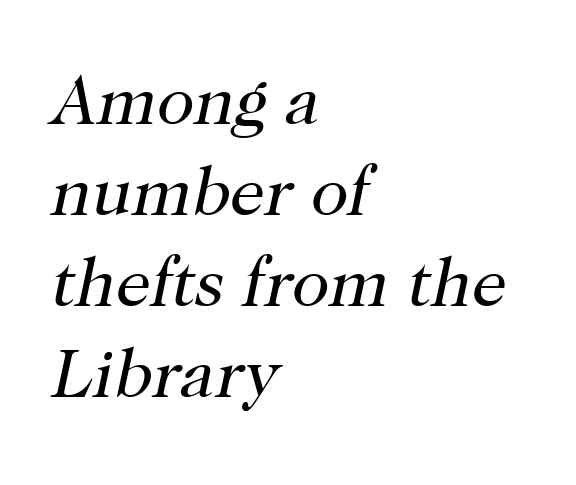
These lines keep a tight, regular rhythm from letter to letter. Stems and bowls with no extra thickness — not bold. Notice how the passage keeps a crisp vertical edge on the left only. The words here are not underlined. Do the characters align in a grid? No, the font is proportional.
